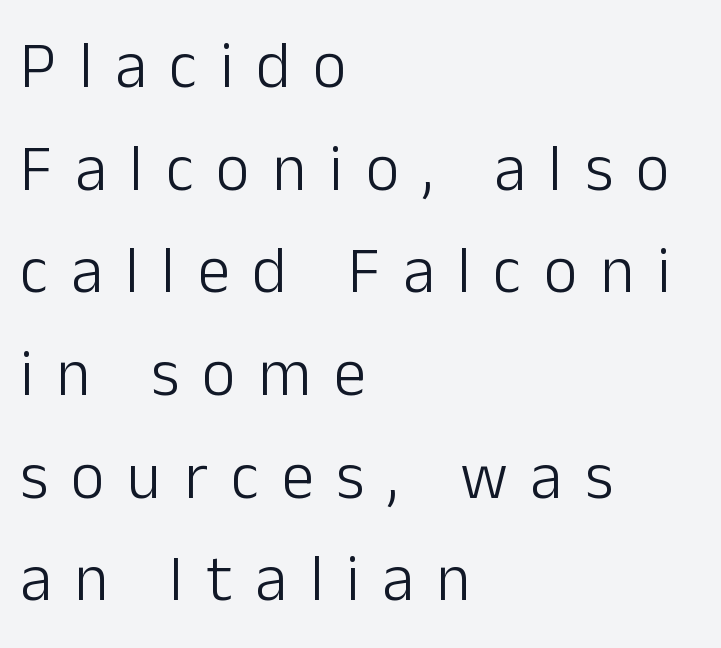
Q: Is the text bold? A: No.
Q: Is the text italic (slanted)? A: No, it is upright.
Q: Is the typeface a serif or a sans-serif typeface? A: Sans-serif.
Q: Is the text underlined? A: No.
Q: How is the paragraph aligned? A: Left-aligned.
Q: Is the spacing between letters normal or unusually wide? A: Unusually wide.
Q: Is the spacing between lines tight, normal or loose? A: Normal.
Q: Width (condensed, normal, or wide)? A: Normal.
Q: Stroke contrast? A: Low.
Q: x-height? A: Medium.
Q: Monospaced? A: No.
